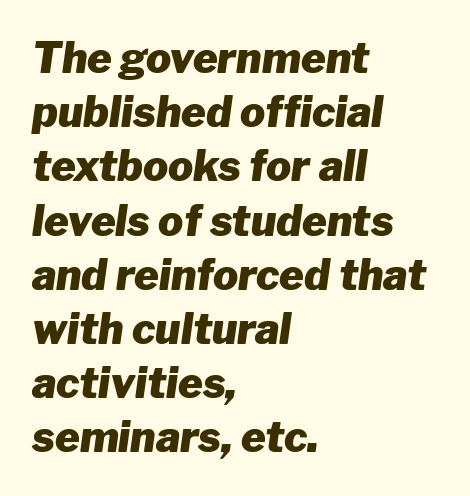
The image shows 42 px heavy type, italic (leaning right); set left-aligned, normal line spacing (1.29x), normal letter spacing, not underlined; low stroke contrast and a medium x-height.
